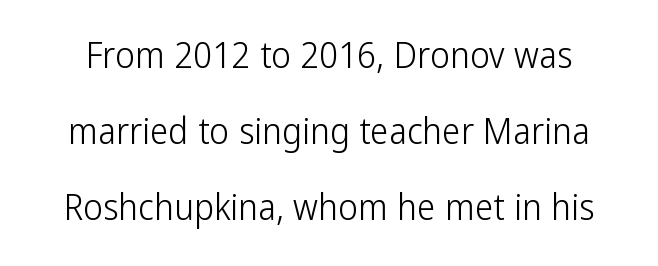
{"serif": "no", "italic": "no", "bold": "no", "weight": "light", "width": "condensed", "stroke_contrast": "low", "x_height": "medium", "monospaced": "no", "underline": "no", "line_spacing": "loose", "line_spacing_ratio": 2.06, "letter_spacing": "normal", "letter_spacing_em": 0.0, "glyph_px": 37}
